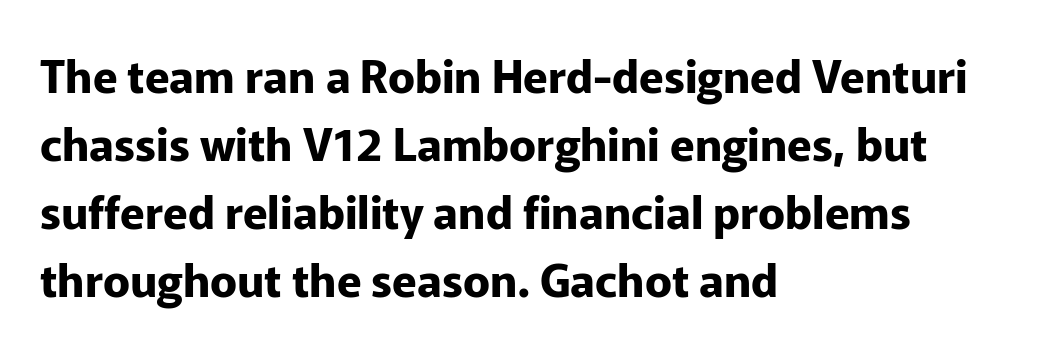
The image shows 45 px bold sans-serif type, upright; set left-aligned, normal line spacing (1.51x), normal letter spacing, not underlined; low stroke contrast and a medium x-height.
